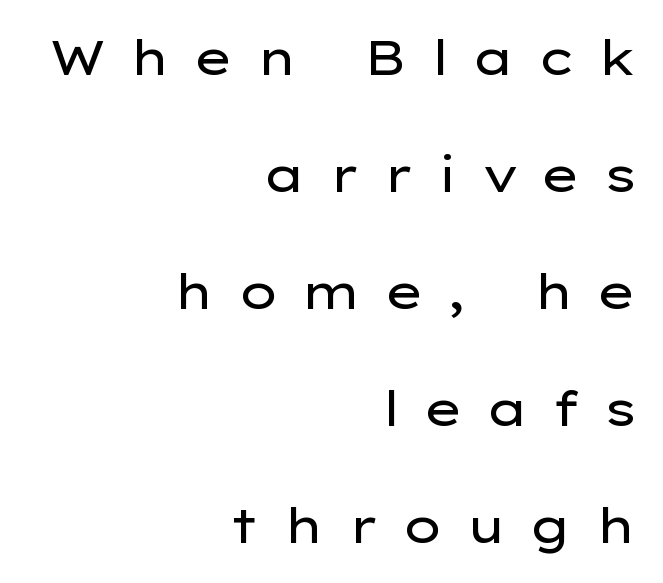
The image shows 49 px regular-weight, wide sans-serif type, upright; set right-aligned, loose line spacing (2.39x), unusually wide letter spacing (+0.46 em), not underlined; low stroke contrast and a medium x-height.
